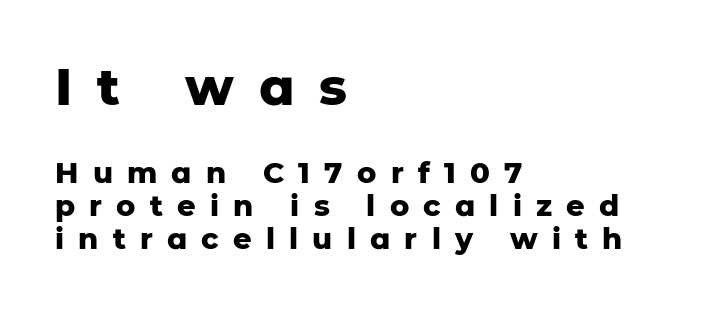
Horizontal alignment here is leftward, the default for most running prose. When letters stand straight like this, we call the style roman or upright. Plain, unruled lines of type. How would I describe the line gaps? Narrow and economical. Character widths vary here, with narrow letters taking less room than wide ones. The designer went with a sans here, leaving each stem footless.
